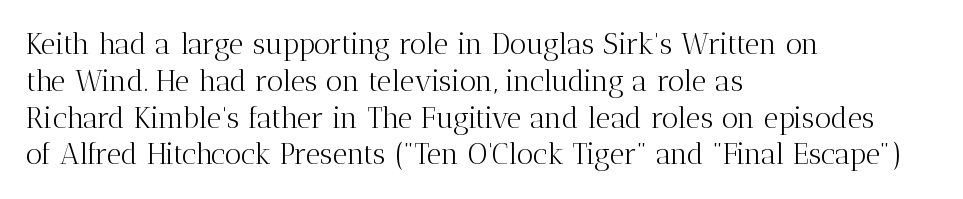
The image shows 29 px light serif type, upright; set left-aligned, normal line spacing (1.27x), normal letter spacing, not underlined; medium stroke contrast and a medium x-height.
